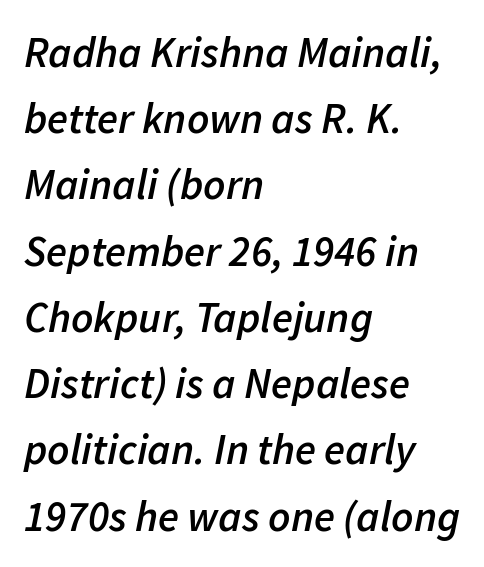
The image shows 43 px semibold type, italic (leaning right); set left-aligned, normal line spacing (1.54x), normal letter spacing, not underlined; low stroke contrast and a medium x-height.
